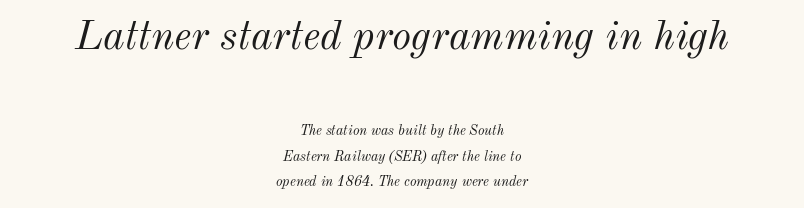
{"italic": "yes", "lean": "right", "slant_degrees": 12, "bold": "no", "weight": "light", "width": "normal", "stroke_contrast": "medium", "x_height": "small", "monospaced": "no", "underline": "no", "align": "center", "line_spacing_ratio": 1.82, "letter_spacing": "normal", "letter_spacing_em": 0.0, "larger_block": "first", "size_ratio": 2.93, "glyph_px": 41}
